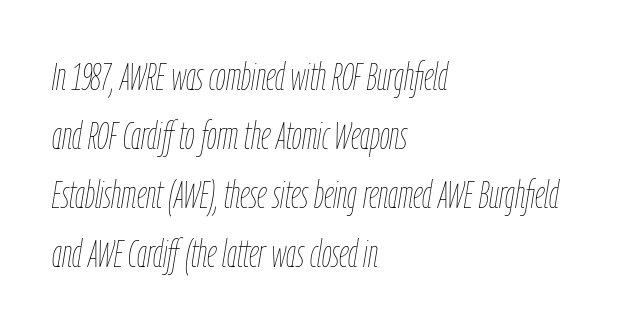
Quick note: interline space is typical. Lines of text with bare space underneath. The horizontal fit of the characters is conventional and even. Summary of weight: not heavy and not bold. The passage shown is typed in a proportional face where columns would drift. Visually the block forms a straight wall on the left and a jagged coastline on the right.
